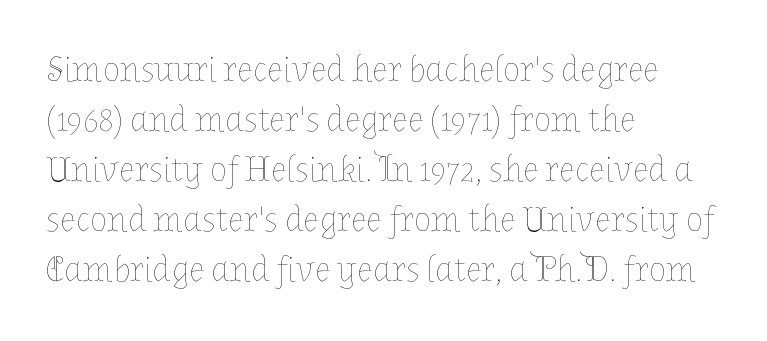
{"italic": "no", "bold": "no", "weight": "thin", "width": "normal", "stroke_contrast": "low", "x_height": "medium", "monospaced": "no", "underline": "no", "align": "left", "line_spacing": "normal", "line_spacing_ratio": 1.39, "letter_spacing": "normal", "letter_spacing_em": 0.0, "glyph_px": 36}
